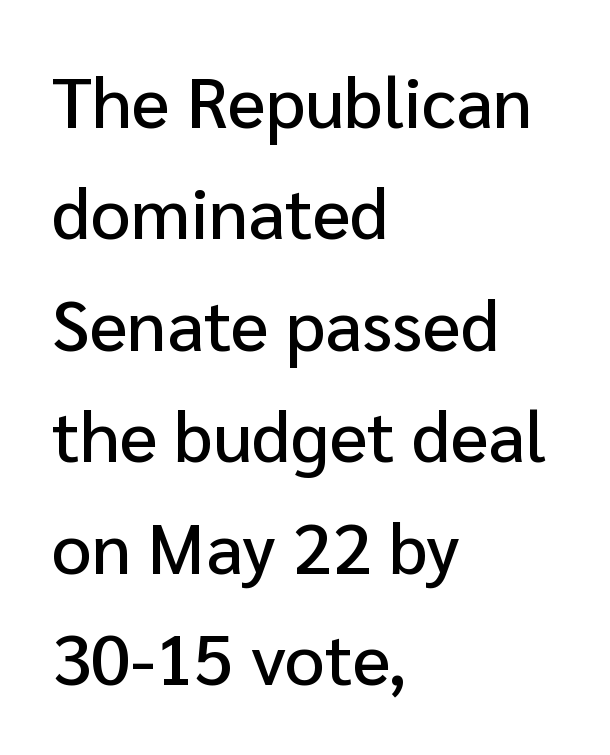
Normally led — the rows are evenly, conventionally spaced. The zone under the glyphs is completely vacant. The specimen reads as upright at a glance. Caption: standard tracking, unaltered. The passage is arranged the way most books set body copy — flush left. You can tell from the bare stems that sans-serif type was used.
